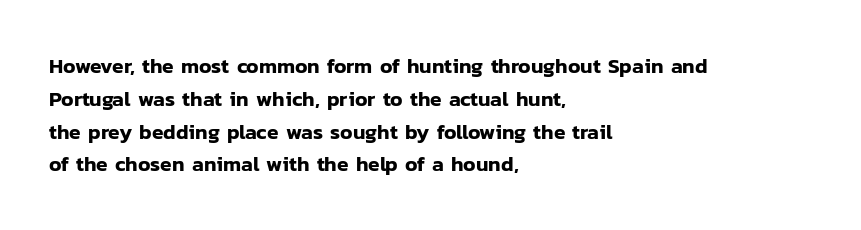
{"italic": "no", "underline": "no", "align": "left", "line_spacing": "normal", "line_spacing_ratio": 1.56, "letter_spacing": "normal", "letter_spacing_em": 0.0, "glyph_px": 21}
